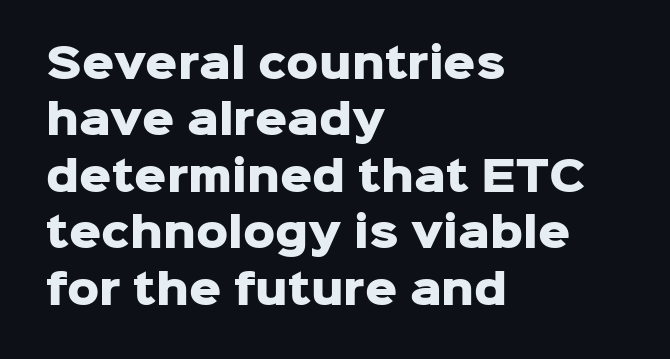
The image shows 40 px heavy sans-serif type, upright; set left-aligned, normal line spacing (1.41x), normal letter spacing, not underlined; low stroke contrast and a medium x-height.
